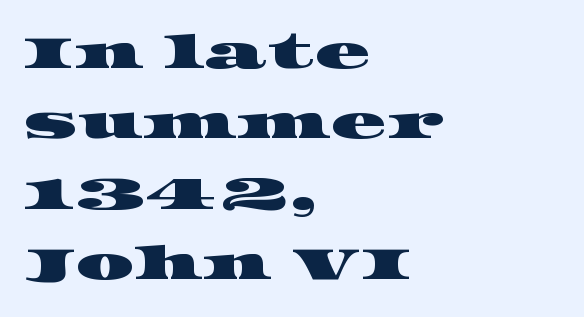
{"serif": "yes", "width": "wide", "stroke_contrast": "high", "x_height": "large", "monospaced": "no", "underline": "no", "align": "left", "line_spacing": "normal", "line_spacing_ratio": 1.53, "letter_spacing": "normal", "letter_spacing_em": 0.0, "glyph_px": 46}
